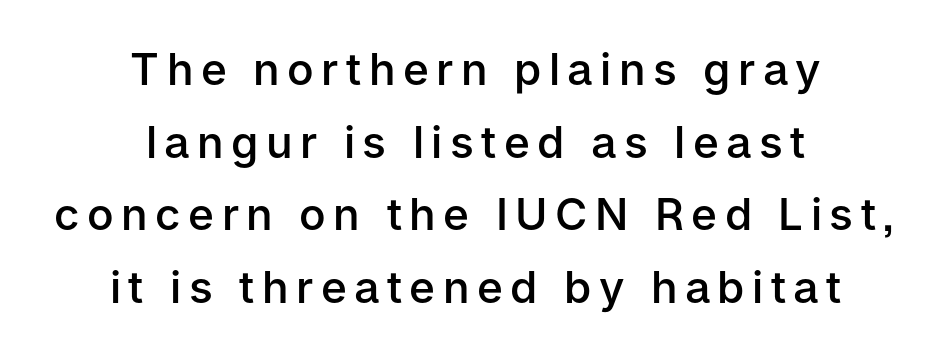
Does the type have serifs? No, each stem ends abruptly. Quick note: underline off. Proportional: the letters do not fall into vertical columns. This rendering uses center alignment, leaving both contours irregular but symmetric. Does the leading feel generous? No, just average. Posture: upright roman.
